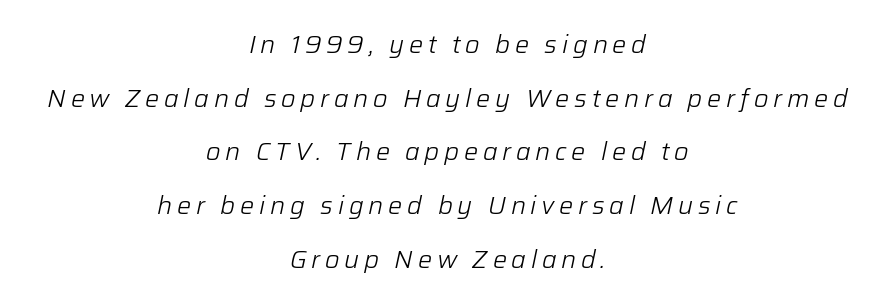
Q: Is the text bold? A: No.
Q: Is the text italic (slanted)? A: Yes, it leans right by about 12 degrees.
Q: Is the text underlined? A: No.
Q: How is the paragraph aligned? A: Centered.
Q: Is the spacing between lines tight, normal or loose? A: Loose.
